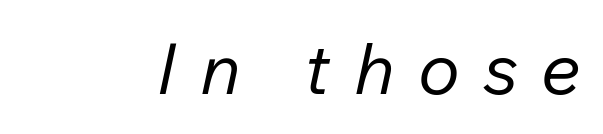
Every character sits at an angle, as italics do. Just letters on the line, the space beneath them empty. Varying glyph widths throughout — classic text-font behaviour. Summary of weight: not heavy and not bold. What stands out about the letter spacing? Its width — letters are far apart.
